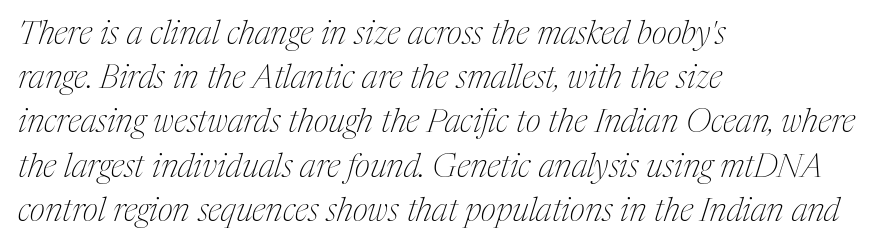
Q: Is the text bold? A: No.
Q: Is the text italic (slanted)? A: Yes, it leans right by about 17 degrees.
Q: Is the typeface a serif or a sans-serif typeface? A: Serif.
Q: Is the text underlined? A: No.
Q: How is the paragraph aligned? A: Left-aligned.
Q: Is the spacing between letters normal or unusually wide? A: Normal.
Q: Is the spacing between lines tight, normal or loose? A: Normal.
Q: Width (condensed, normal, or wide)? A: Condensed.
Q: Stroke contrast? A: Medium.
Q: x-height? A: Medium.
Q: Monospaced? A: No.
